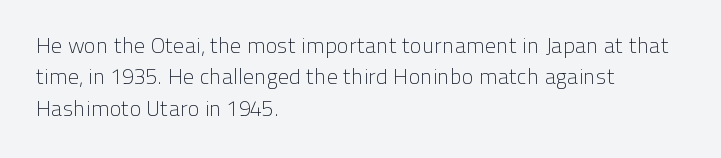
The image shows 22 px text type, upright; set left-aligned, normal line spacing (1.43x), normal letter spacing, not underlined.
